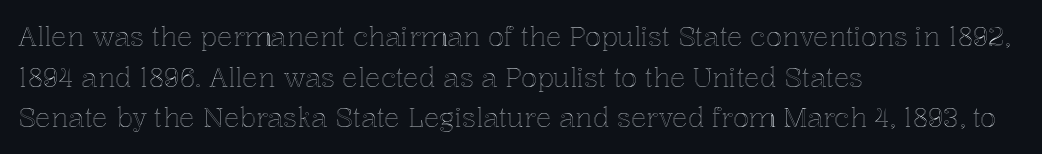
The image shows 26 px text type, upright; set left-aligned, normal line spacing (1.56x), normal letter spacing, not underlined.
